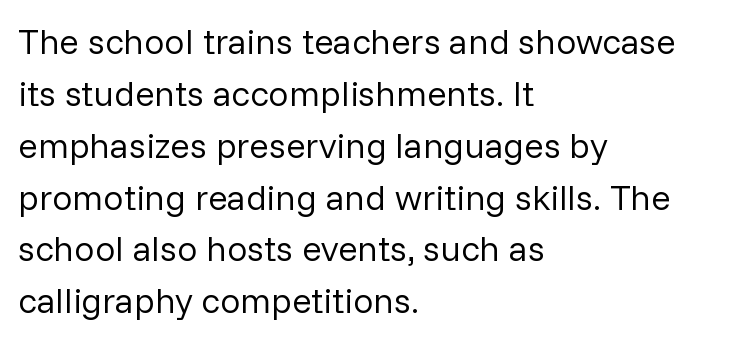
{"serif": "no", "italic": "no", "bold": "no", "weight": "regular", "width": "normal", "stroke_contrast": "low", "x_height": "medium", "monospaced": "no", "underline": "no", "align": "left", "line_spacing": "normal", "line_spacing_ratio": 1.44, "letter_spacing": "normal", "letter_spacing_em": 0.0, "glyph_px": 36}
